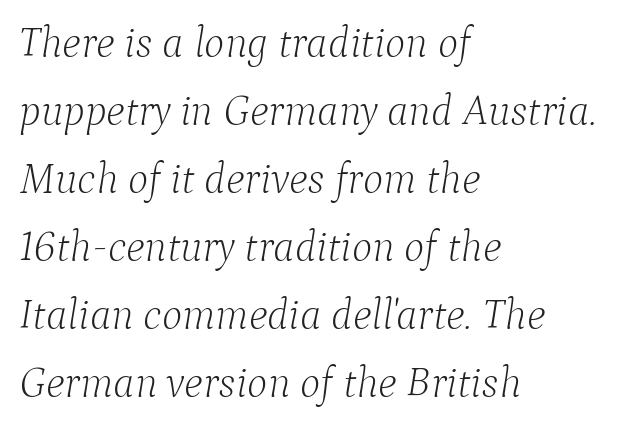
The image shows 43 px light serif type, italic (leaning right); set left-aligned, normal line spacing (1.58x), normal letter spacing, not underlined; low stroke contrast and a medium x-height.
